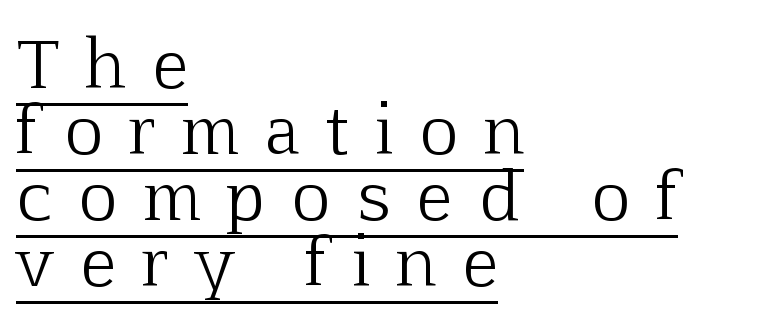
Q: Is the text bold? A: No.
Q: Is the text italic (slanted)? A: No, it is upright.
Q: Is the typeface a serif or a sans-serif typeface? A: Serif.
Q: Is the text underlined? A: Yes.
Q: How is the paragraph aligned? A: Left-aligned.
Q: Is the spacing between letters normal or unusually wide? A: Unusually wide.
Q: Is the spacing between lines tight, normal or loose? A: Tight.
Q: Width (condensed, normal, or wide)? A: Normal.
Q: Stroke contrast? A: Low.
Q: x-height? A: Medium.
Q: Monospaced? A: No.
